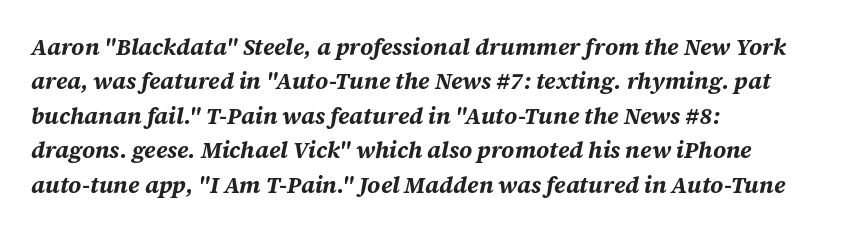
Q: Is the text bold? A: Yes.
Q: Is the text italic (slanted)? A: Yes, it leans right by about 12 degrees.
Q: Is the text underlined? A: No.
Q: How is the paragraph aligned? A: Left-aligned.
Q: Is the spacing between letters normal or unusually wide? A: Normal.
Q: Is the spacing between lines tight, normal or loose? A: Normal.
